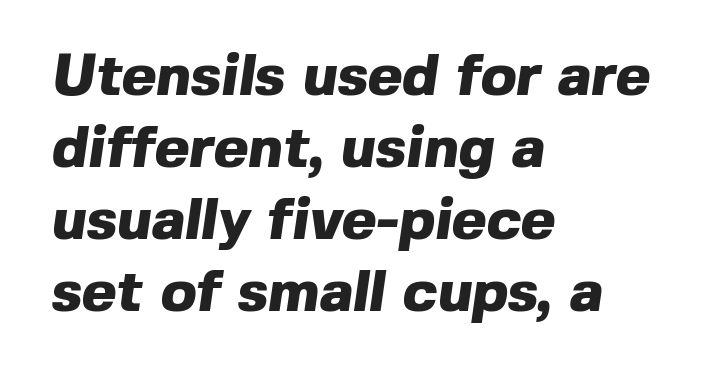
{"serif": "no", "bold": "yes", "weight": "heavy", "width": "normal", "x_height": "medium", "monospaced": "no", "underline": "no", "align": "left", "line_spacing_ratio": 1.22, "letter_spacing": "normal", "letter_spacing_em": 0.0, "glyph_px": 59}
